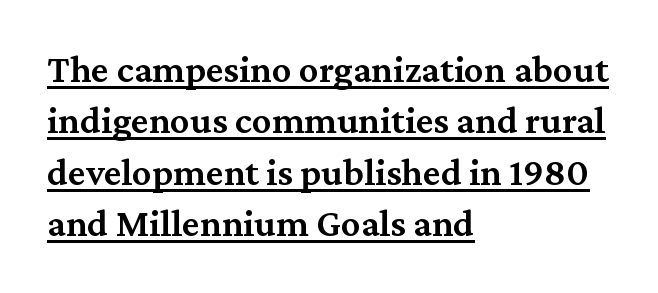
Q: Is the text bold? A: Semi-bold.
Q: Is the text italic (slanted)? A: No, it is upright.
Q: Is the typeface a serif or a sans-serif typeface? A: Serif.
Q: Is the text underlined? A: Yes.
Q: How is the paragraph aligned? A: Left-aligned.
Q: Is the spacing between letters normal or unusually wide? A: Normal.
Q: Is the spacing between lines tight, normal or loose? A: Normal.
Q: Width (condensed, normal, or wide)? A: Normal.
Q: Stroke contrast? A: Medium.
Q: x-height? A: Medium.
Q: Monospaced? A: No.
